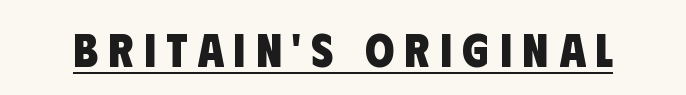
{"serif": "no", "bold": "yes", "weight": "heavy", "width": "condensed", "stroke_contrast": "low", "x_height": "large", "monospaced": "no", "underline": "yes", "letter_spacing": "wide", "letter_spacing_em": 0.22, "glyph_px": 47}
